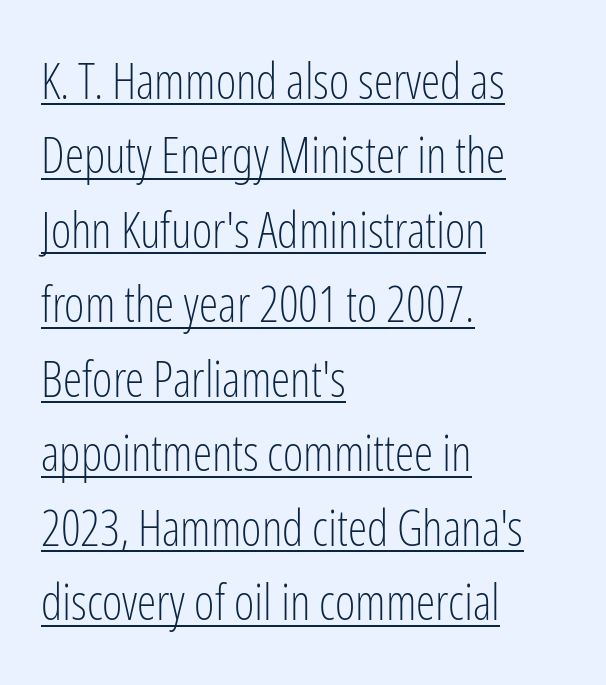
{"serif": "no", "italic": "no", "bold": "no", "weight": "light", "width": "condensed", "stroke_contrast": "low", "x_height": "medium", "monospaced": "no", "underline": "yes", "align": "left", "line_spacing": "normal", "line_spacing_ratio": 1.52, "letter_spacing": "normal", "letter_spacing_em": 0.0, "glyph_px": 49}
